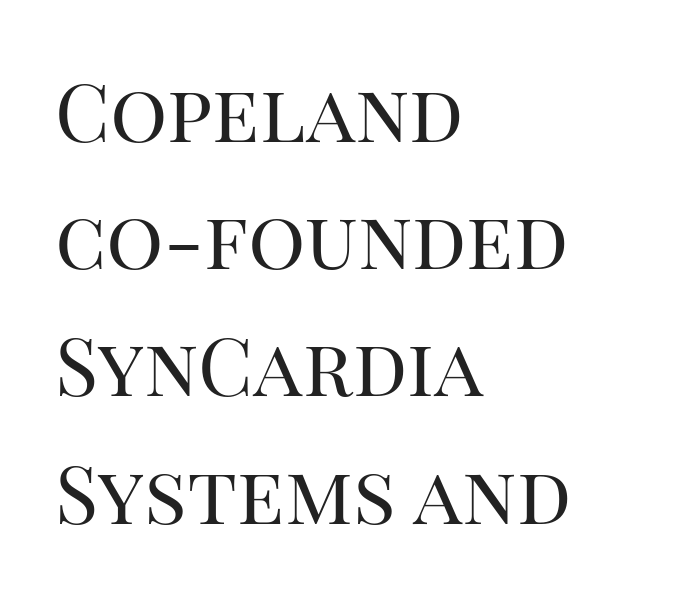
Q: Is the text bold? A: No.
Q: Is the text italic (slanted)? A: No, it is upright.
Q: Is the typeface a serif or a sans-serif typeface? A: Serif.
Q: Is the text underlined? A: No.
Q: How is the paragraph aligned? A: Left-aligned.
Q: Is the spacing between letters normal or unusually wide? A: Normal.
Q: Is the spacing between lines tight, normal or loose? A: Normal.
Q: Width (condensed, normal, or wide)? A: Normal.
Q: Stroke contrast? A: High.
Q: x-height? A: Large.
Q: Monospaced? A: No.
